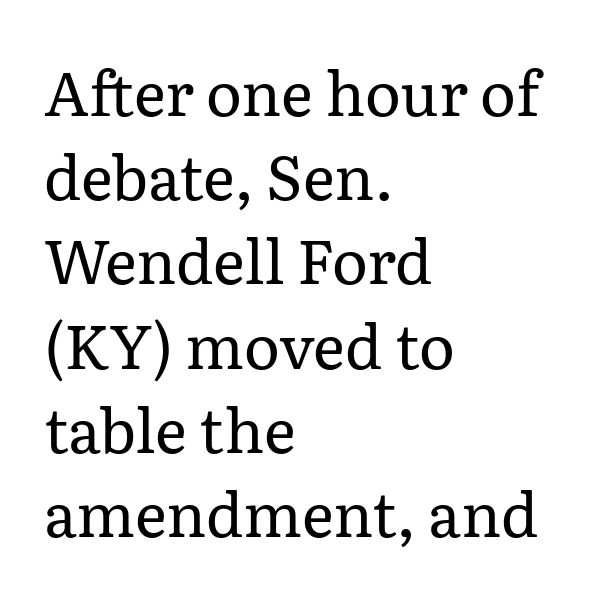
The image shows 61 px regular-weight serif type, upright; set left-aligned, normal line spacing (1.38x), normal letter spacing, not underlined; low stroke contrast and a medium x-height.
